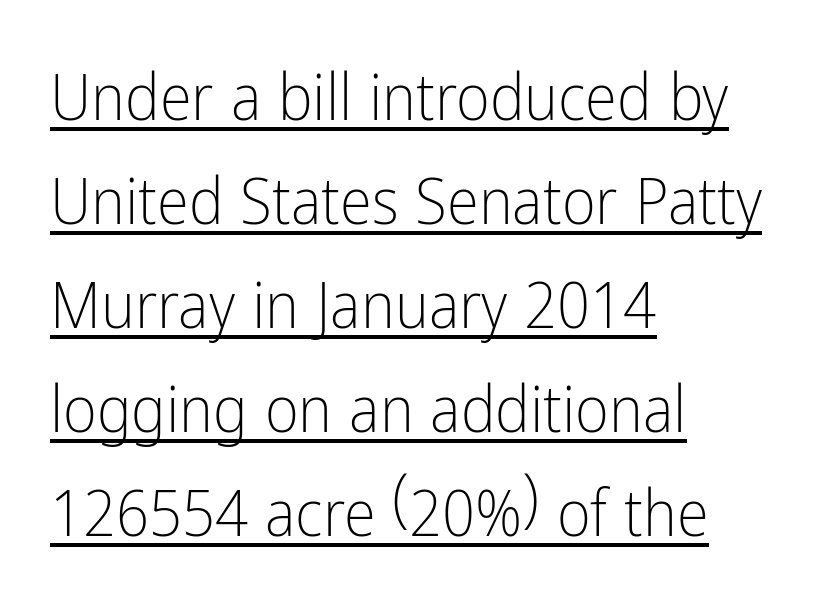
The image shows 65 px light, condensed sans-serif type, upright; set left-aligned, normal line spacing (1.6x), normal letter spacing, underlined; low stroke contrast and a medium x-height.
